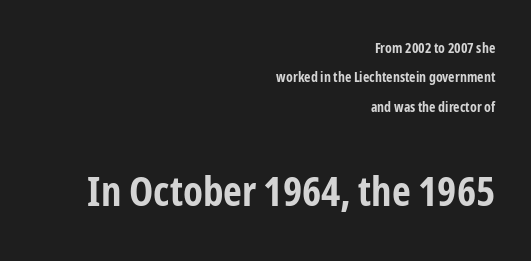
Size hierarchy here favors the trailing block over the leading one. This is roman type, the default non-slanted kind. These lines stack with their right ends in a neat column. Underlining? Definitely not there. A typesetter would label this face a sans.
